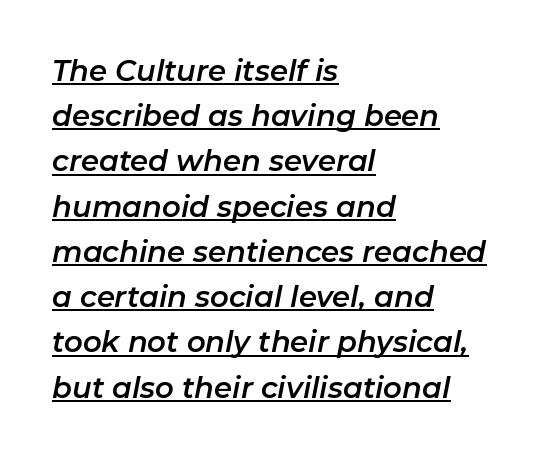
Q: Is the text italic (slanted)? A: Yes, it leans right by about 11 degrees.
Q: Is the text underlined? A: Yes.
Q: How is the paragraph aligned? A: Left-aligned.
Q: Is the spacing between letters normal or unusually wide? A: Normal.
Q: Is the spacing between lines tight, normal or loose? A: Normal.
Q: Width (condensed, normal, or wide)? A: Normal.
Q: Stroke contrast? A: Low.
Q: x-height? A: Medium.
Q: Monospaced? A: No.
